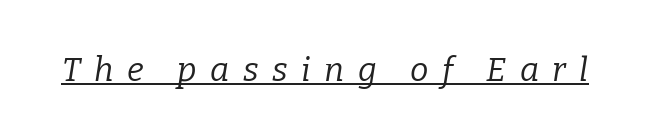
Q: Is the text bold? A: No.
Q: Is the text italic (slanted)? A: Yes, it leans right by about 9 degrees.
Q: Is the typeface a serif or a sans-serif typeface? A: Serif.
Q: Is the text underlined? A: Yes.
Q: Is the spacing between letters normal or unusually wide? A: Unusually wide.
Q: Width (condensed, normal, or wide)? A: Normal.
Q: Stroke contrast? A: Low.
Q: x-height? A: Medium.
Q: Monospaced? A: No.
